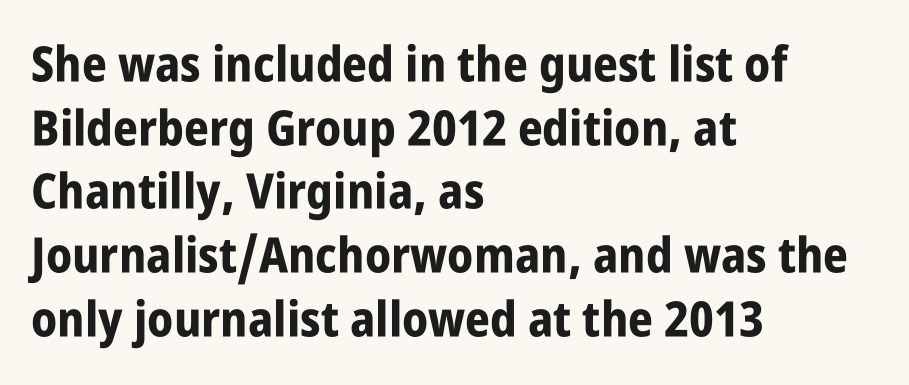
Q: Is the text bold? A: Yes.
Q: Is the text italic (slanted)? A: No, it is upright.
Q: Is the typeface a serif or a sans-serif typeface? A: Sans-serif.
Q: Is the text underlined? A: No.
Q: How is the paragraph aligned? A: Left-aligned.
Q: Is the spacing between letters normal or unusually wide? A: Normal.
Q: Is the spacing between lines tight, normal or loose? A: Normal.
Q: Width (condensed, normal, or wide)? A: Condensed.
Q: Stroke contrast? A: Low.
Q: x-height? A: Large.
Q: Monospaced? A: No.
